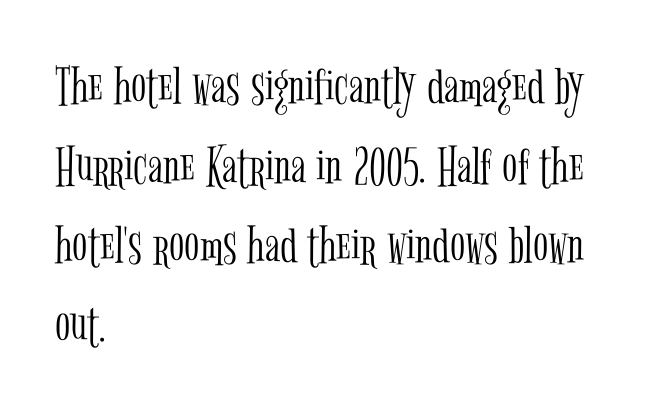
Q: Is the text bold? A: No.
Q: Is the text italic (slanted)? A: No, it is upright.
Q: Is the typeface a serif or a sans-serif typeface? A: Serif.
Q: Is the text underlined? A: No.
Q: How is the paragraph aligned? A: Left-aligned.
Q: Is the spacing between letters normal or unusually wide? A: Normal.
Q: Is the spacing between lines tight, normal or loose? A: Normal.
Q: Width (condensed, normal, or wide)? A: Condensed.
Q: Stroke contrast? A: Low.
Q: x-height? A: Medium.
Q: Monospaced? A: No.
